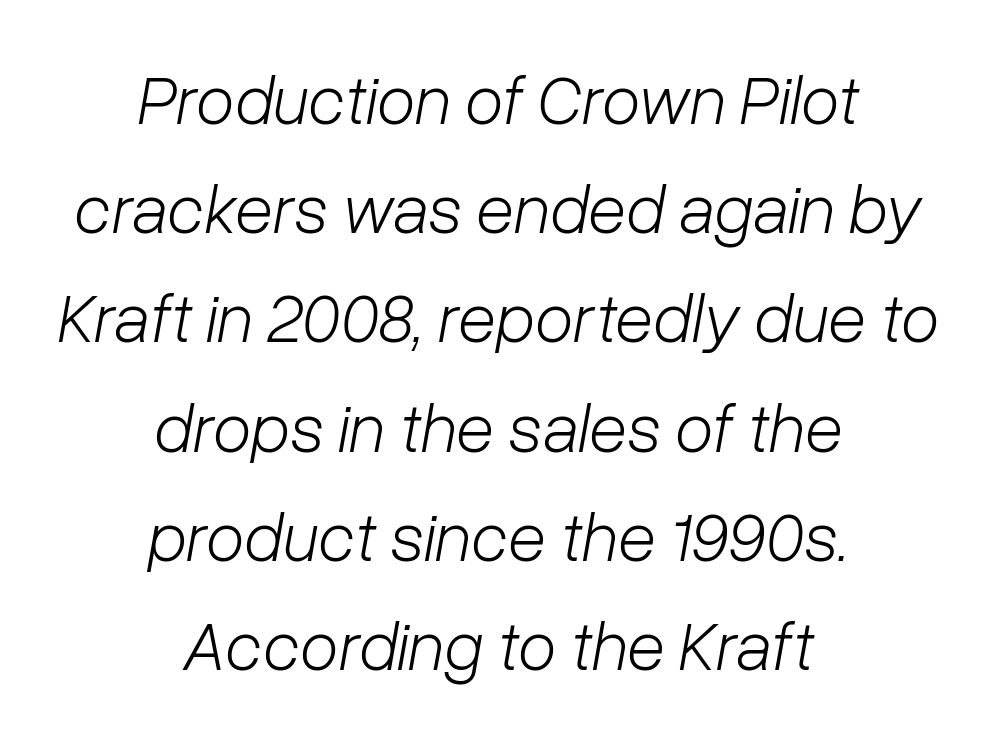
The image shows 70 px light type, italic (leaning right); set centered, normal line spacing (1.56x), normal letter spacing, not underlined; low stroke contrast and a medium x-height.
